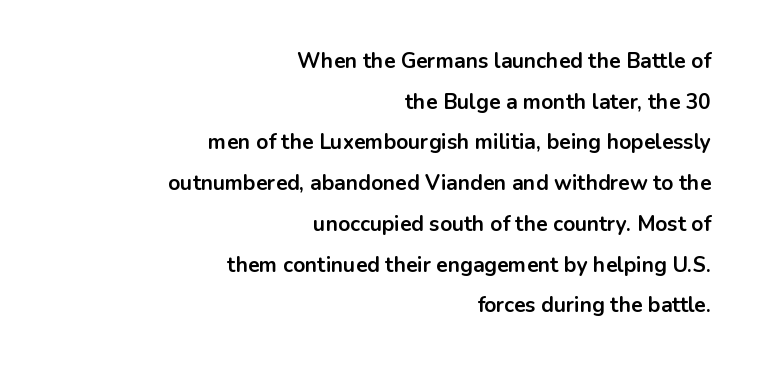
Q: Is the text bold? A: Yes.
Q: Is the text italic (slanted)? A: No, it is upright.
Q: Is the text underlined? A: No.
Q: How is the paragraph aligned? A: Right-aligned.
Q: Is the spacing between letters normal or unusually wide? A: Normal.
Q: Is the spacing between lines tight, normal or loose? A: Loose.
